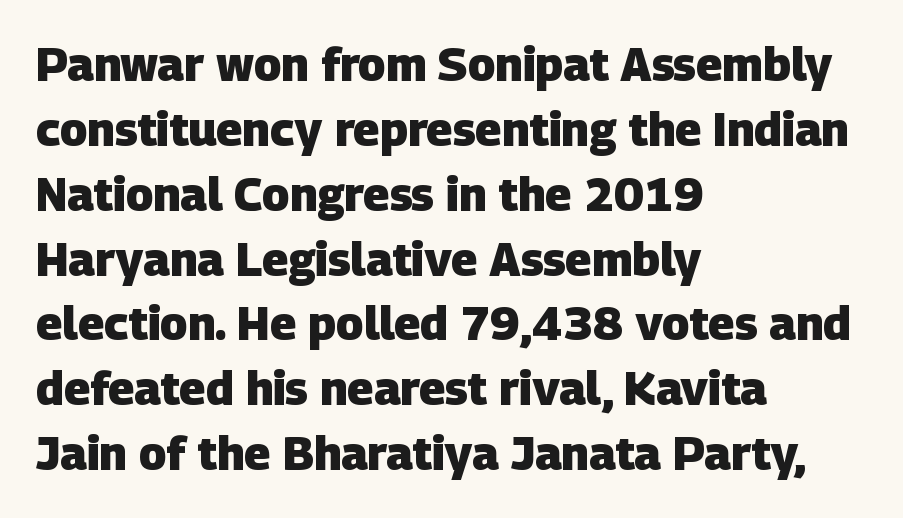
{"serif": "no", "bold": "yes", "weight": "heavy", "width": "normal", "stroke_contrast": "low", "x_height": "large", "monospaced": "no", "underline": "no", "align": "left", "line_spacing": "normal", "line_spacing_ratio": 1.41, "letter_spacing": "normal", "letter_spacing_em": 0.0, "glyph_px": 46}
